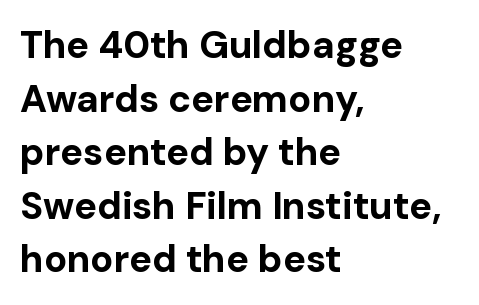
The image shows 38 px bold sans-serif type, upright; set left-aligned, normal line spacing (1.41x), normal letter spacing, not underlined; low stroke contrast and a medium x-height.
